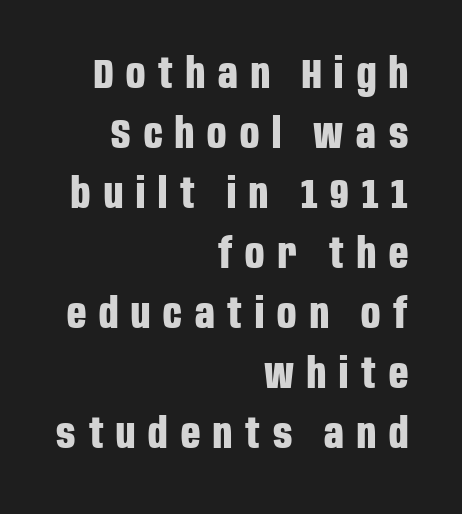
{"serif": "no", "italic": "no", "bold": "yes", "weight": "bold", "width": "condensed", "stroke_contrast": "low", "x_height": "large", "monospaced": "no", "underline": "no", "align": "right", "line_spacing": "normal", "line_spacing_ratio": 1.43, "letter_spacing": "wide", "letter_spacing_em": 0.31, "glyph_px": 42}
